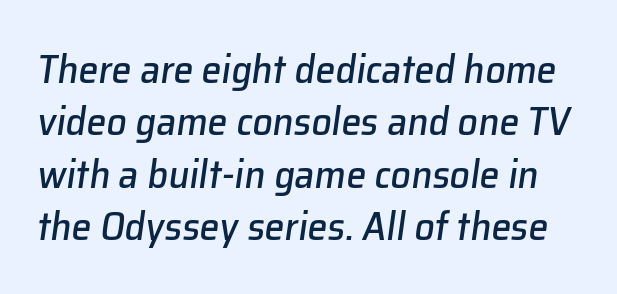
Q: Is the text italic (slanted)? A: Yes, it leans right by about 8 degrees.
Q: Is the text underlined? A: No.
Q: Is the spacing between letters normal or unusually wide? A: Normal.
Q: Is the spacing between lines tight, normal or loose? A: Normal.
Q: Width (condensed, normal, or wide)? A: Normal.
Q: Stroke contrast? A: Low.
Q: x-height? A: Medium.
Q: Monospaced? A: No.
